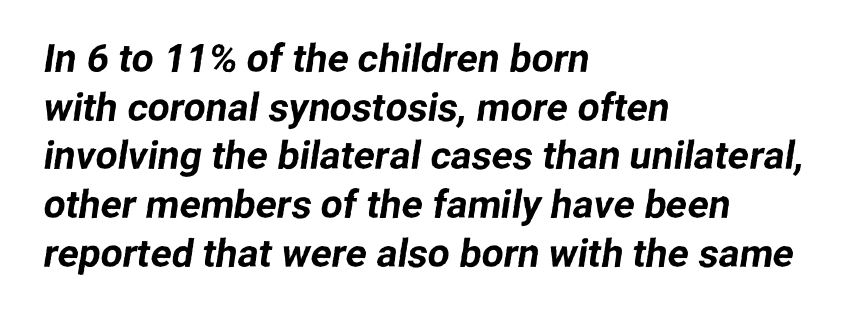
The image shows 39 px sans-serif type; set left-aligned, normal line spacing (1.25x), normal letter spacing, not underlined; low stroke contrast and a medium x-height.
